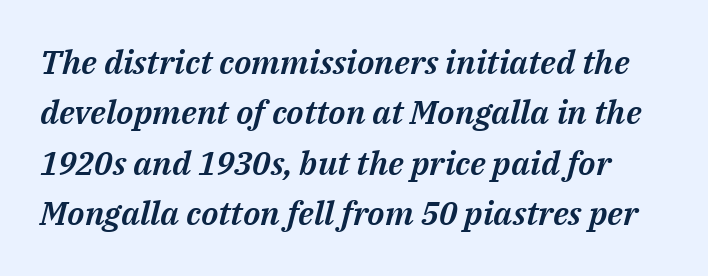
The image shows 33 px text type, italic (leaning right); set normal line spacing (1.53x), normal letter spacing, not underlined; medium stroke contrast and a medium x-height.
